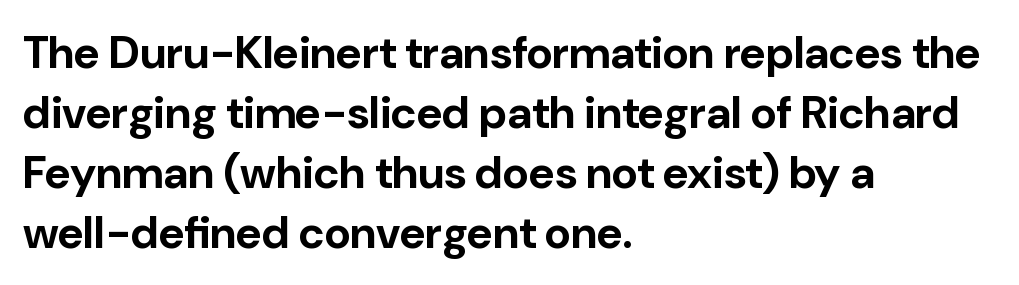
The passage shown is emphatically bold. Tracking value appears to be zero — textbook default spacing. You can tell from the bare stems that sans-serif type was used. This sample has the flowing, uneven cadence of proportional lettering. The specimen omits any rule beneath the text block's lines.
